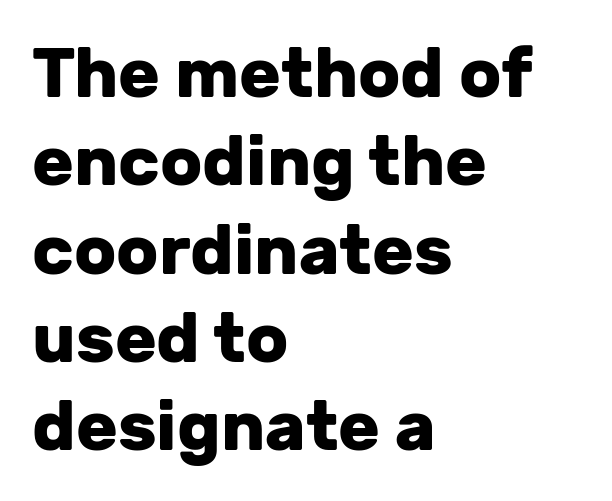
The image shows 69 px heavy sans-serif type, upright; set left-aligned, normal line spacing (1.28x), normal letter spacing, not underlined; low stroke contrast and a medium x-height.
